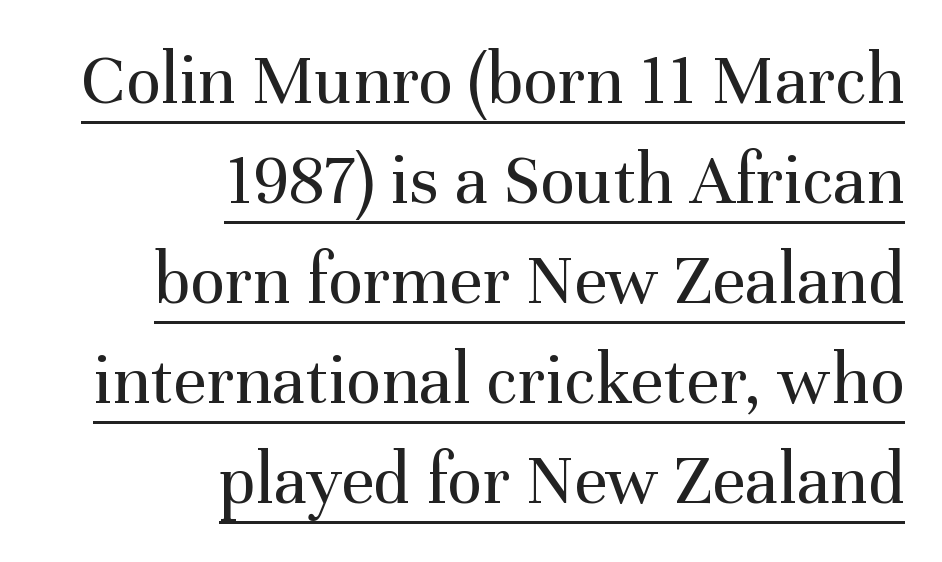
The face used here is proportionally spaced, like ordinary book or web type. To sum up the face: it has serifs. Stroke mass is kept to a normal reading level or below. Each line of the rendering has a horizontal stroke beneath the glyphs. This sample uses an upright cut, with every glyph sitting square on the baseline.
